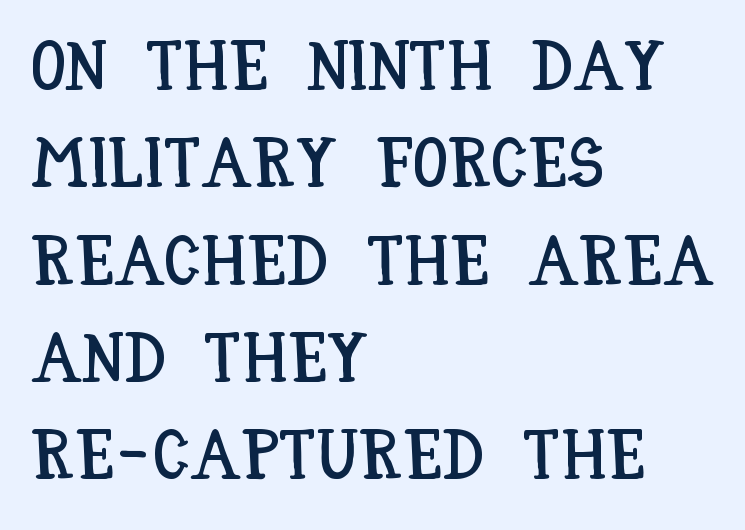
Q: Is the text italic (slanted)? A: No, it is upright.
Q: Is the text underlined? A: No.
Q: How is the paragraph aligned? A: Left-aligned.
Q: Is the spacing between letters normal or unusually wide? A: Normal.
Q: Is the spacing between lines tight, normal or loose? A: Normal.
Q: Width (condensed, normal, or wide)? A: Condensed.
Q: Stroke contrast? A: Low.
Q: x-height? A: Large.
Q: Monospaced? A: No.
